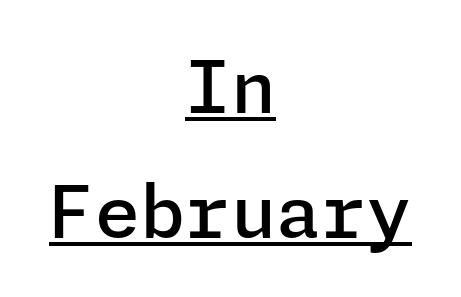
Q: Is the text bold? A: Semi-bold.
Q: Is the text italic (slanted)? A: No, it is upright.
Q: Is the typeface a serif or a sans-serif typeface? A: Sans-serif.
Q: Is the text underlined? A: Yes.
Q: How is the paragraph aligned? A: Centered.
Q: Is the spacing between letters normal or unusually wide? A: Normal.
Q: Width (condensed, normal, or wide)? A: Normal.
Q: Stroke contrast? A: Low.
Q: x-height? A: Medium.
